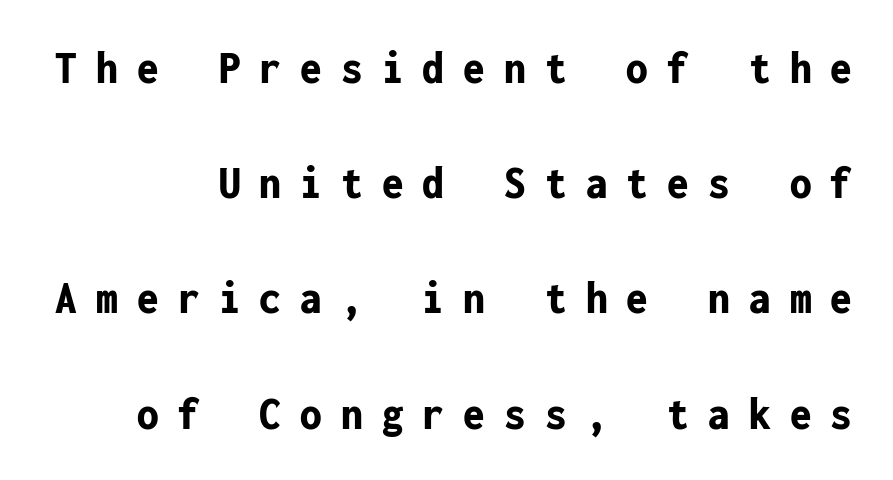
The image shows 48 px bold, condensed sans-serif type, upright, monospaced; set right-aligned, loose line spacing (2.4x), unusually wide letter spacing (+0.4 em), not underlined; low stroke contrast and a medium x-height.
